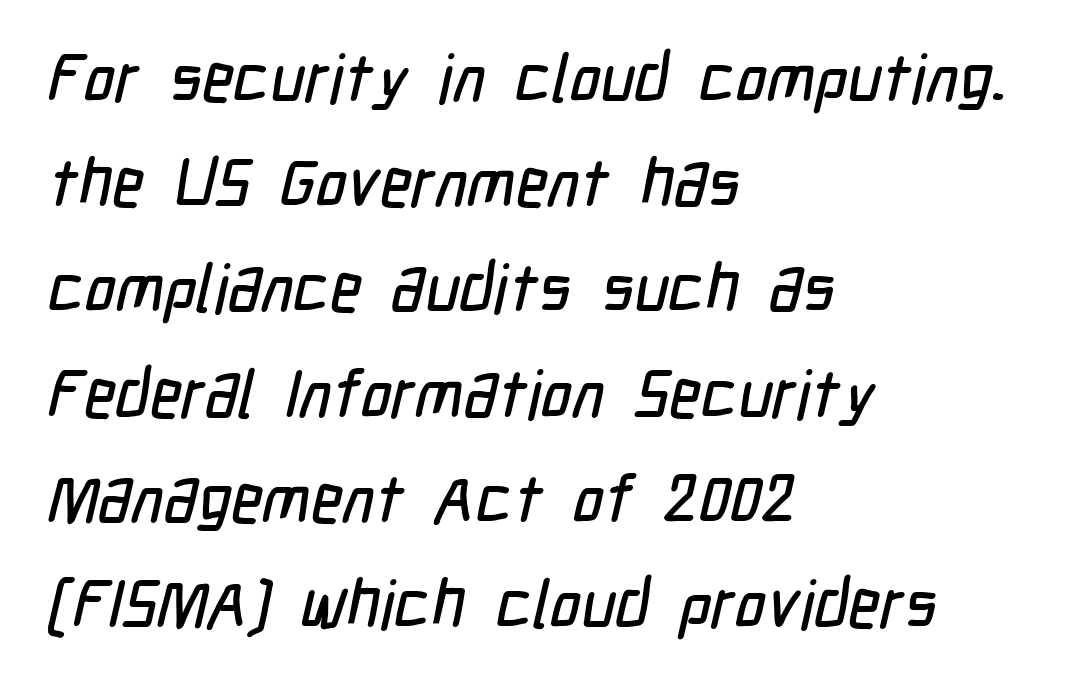
Q: Is the typeface a serif or a sans-serif typeface? A: Sans-serif.
Q: Is the text underlined? A: No.
Q: How is the paragraph aligned? A: Left-aligned.
Q: Is the spacing between letters normal or unusually wide? A: Normal.
Q: Is the spacing between lines tight, normal or loose? A: Normal.
Q: Width (condensed, normal, or wide)? A: Condensed.
Q: Stroke contrast? A: Low.
Q: x-height? A: Medium.
Q: Monospaced? A: No.
